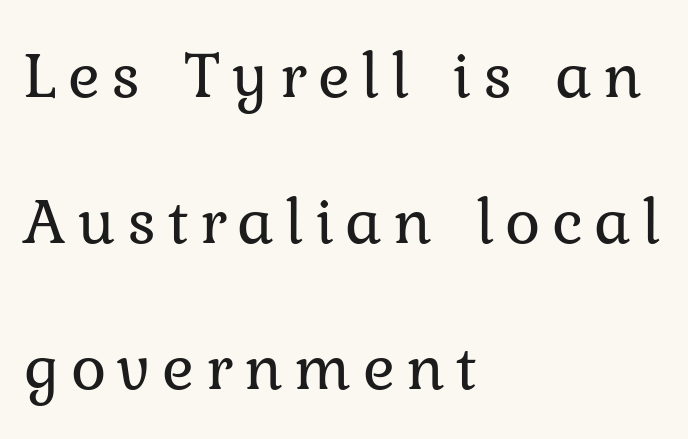
{"serif": "yes", "italic": "no", "bold": "no", "weight": "regular", "width": "normal", "stroke_contrast": "low", "x_height": "medium", "monospaced": "no", "underline": "no", "align": "left", "line_spacing": "loose", "line_spacing_ratio": 2.18, "glyph_px": 67}
